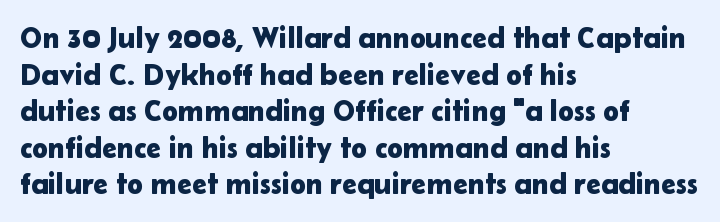
The image shows 30 px sans-serif type, upright; set left-aligned, line spacing 1.22x, normal letter spacing, not underlined; low stroke contrast and a medium x-height.
